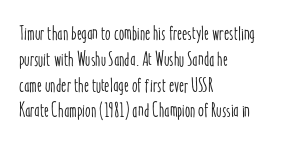
Q: Is the text italic (slanted)? A: No, it is upright.
Q: Is the text underlined? A: No.
Q: How is the paragraph aligned? A: Left-aligned.
Q: Is the spacing between letters normal or unusually wide? A: Normal.
Q: Is the spacing between lines tight, normal or loose? A: Normal.
